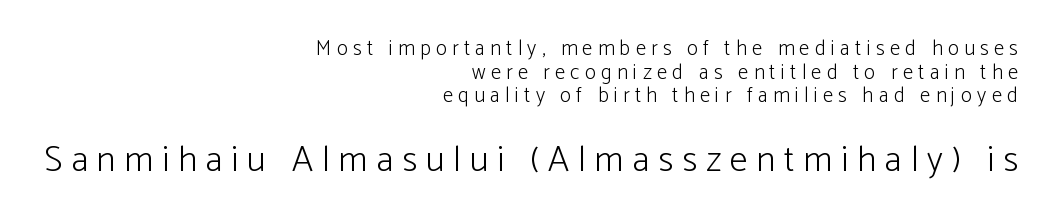
The image shows 36 px light sans-serif type, upright; set right-aligned, tight line spacing (1.13x), unusually wide letter spacing (+0.25 em), not underlined; the second (bottom) block is 1.71x larger; low stroke contrast and a medium x-height.
